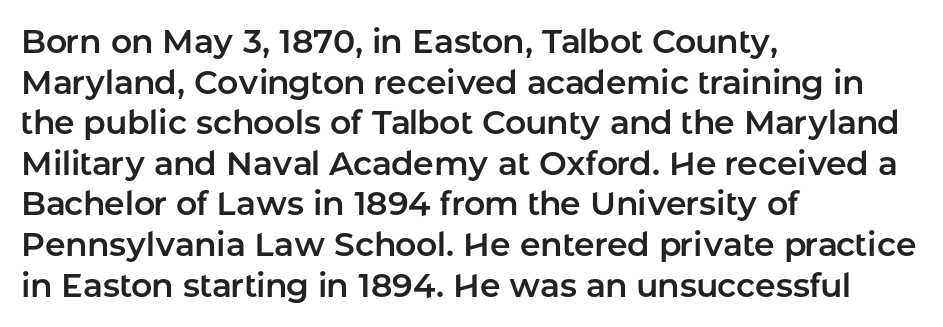
Look at the tracking — it's just the regular setting, nothing added. Any mark beneath the type? The region is blank. Short and long lines alike share a common starting point at left. Tall strokes in this sample are plumb rather than angled.
